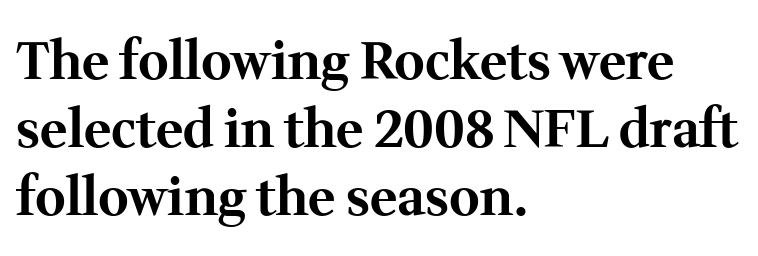
The image shows 52 px bold serif type, upright; set left-aligned, normal line spacing (1.31x), normal letter spacing, not underlined; medium stroke contrast and a medium x-height.
